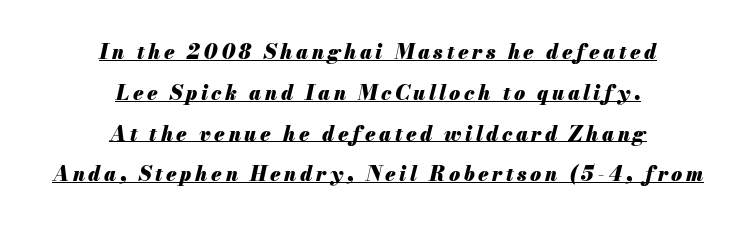
Q: Is the text bold? A: Yes.
Q: Is the text italic (slanted)? A: Yes, it leans right by about 13 degrees.
Q: Is the text underlined? A: Yes.
Q: How is the paragraph aligned? A: Centered.
Q: Is the spacing between lines tight, normal or loose? A: Loose.
